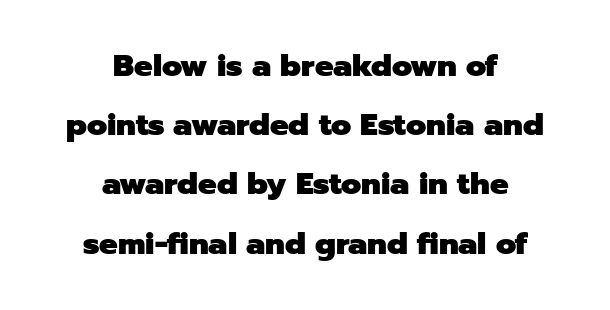
{"serif": "no", "italic": "no", "bold": "yes", "weight": "heavy", "width": "normal", "stroke_contrast": "low", "x_height": "medium", "monospaced": "no", "underline": "no", "align": "center", "line_spacing": "loose", "line_spacing_ratio": 1.91, "letter_spacing": "normal", "letter_spacing_em": 0.0, "glyph_px": 31}
